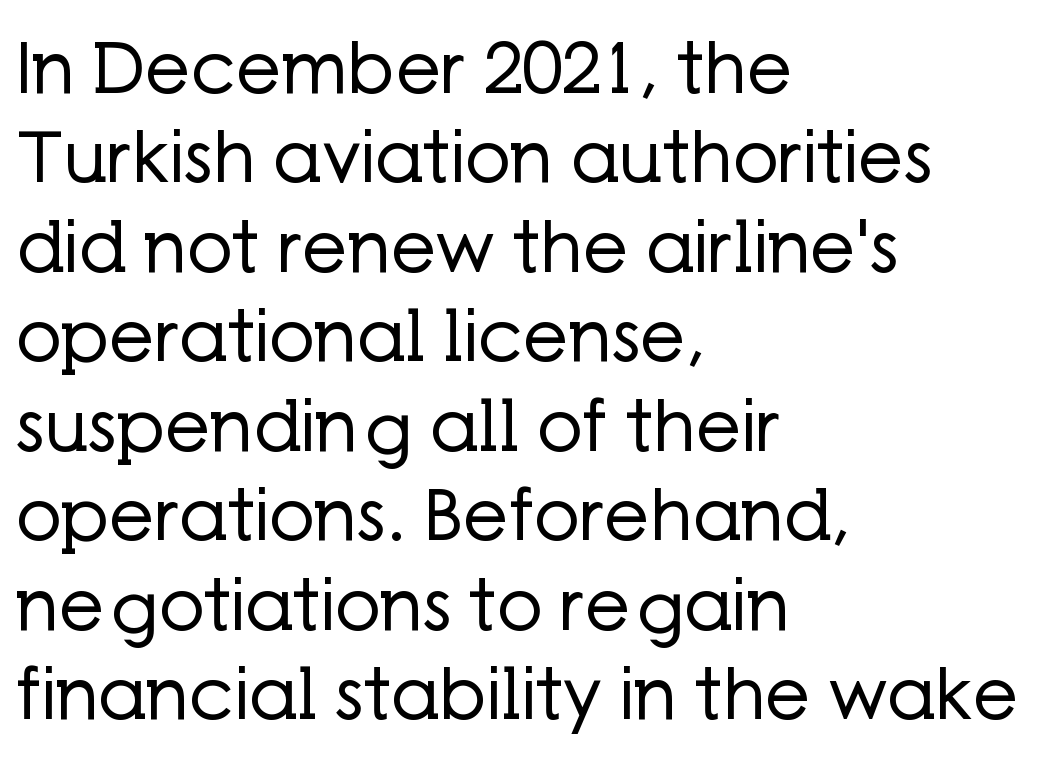
The image shows 71 px regular-weight sans-serif type, upright; set left-aligned, normal line spacing (1.26x), normal letter spacing, not underlined; low stroke contrast and a medium x-height.
